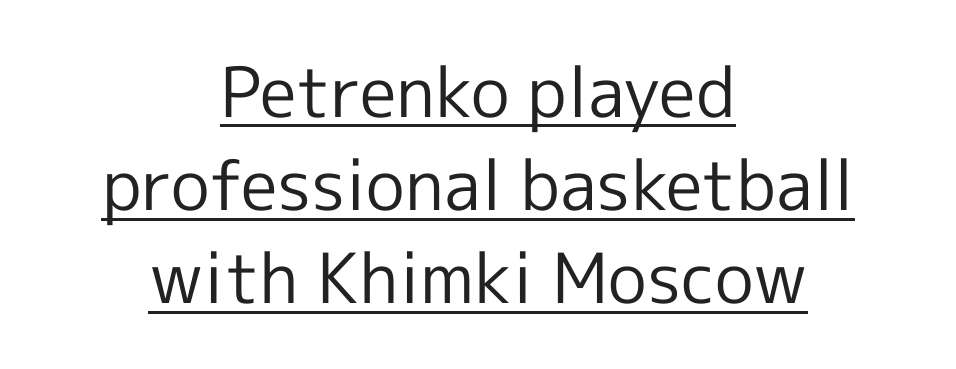
Q: Is the text bold? A: No.
Q: Is the text italic (slanted)? A: No, it is upright.
Q: Is the typeface a serif or a sans-serif typeface? A: Sans-serif.
Q: Is the text underlined? A: Yes.
Q: How is the paragraph aligned? A: Centered.
Q: Is the spacing between letters normal or unusually wide? A: Normal.
Q: Is the spacing between lines tight, normal or loose? A: Normal.
Q: Width (condensed, normal, or wide)? A: Normal.
Q: x-height? A: Medium.
Q: Monospaced? A: No.
